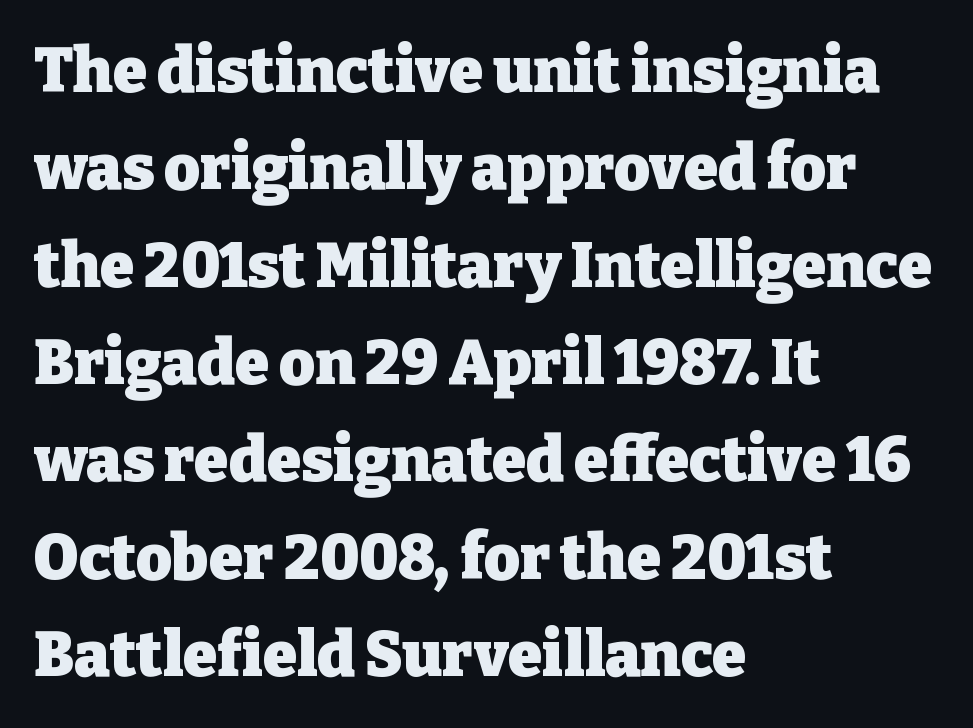
Left-aligned paragraph, ragged on the right. The passage shown is typeset with a serif family. A clean baseline with only descenders dipping below it. The leading is moderate, giving the passage an even texture. The face used here is proportionally spaced, like ordinary book or web type. Compared with an ordinary text face, these strokes are far heavier — a full bold.
